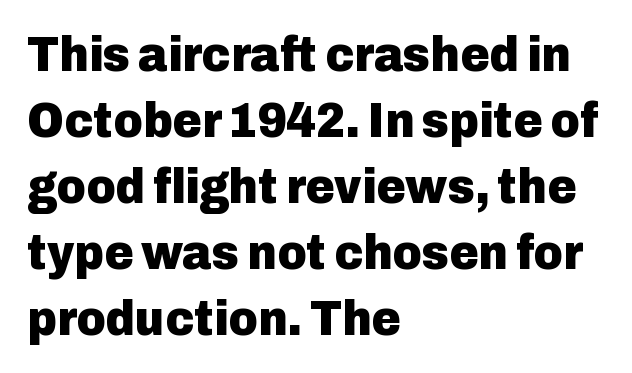
Q: Is the text bold? A: Yes.
Q: Is the text italic (slanted)? A: No, it is upright.
Q: Is the typeface a serif or a sans-serif typeface? A: Sans-serif.
Q: Is the text underlined? A: No.
Q: How is the paragraph aligned? A: Left-aligned.
Q: Is the spacing between letters normal or unusually wide? A: Normal.
Q: Is the spacing between lines tight, normal or loose? A: Normal.
Q: Width (condensed, normal, or wide)? A: Normal.
Q: Stroke contrast? A: Low.
Q: x-height? A: Medium.
Q: Monospaced? A: No.
